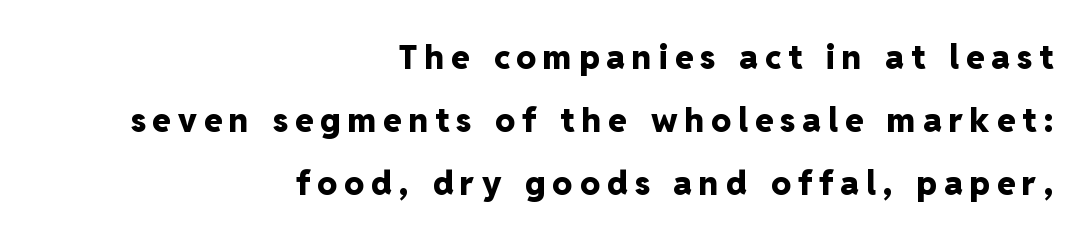
Q: Is the text bold? A: Yes.
Q: Is the text italic (slanted)? A: No, it is upright.
Q: Is the typeface a serif or a sans-serif typeface? A: Sans-serif.
Q: Is the text underlined? A: No.
Q: How is the paragraph aligned? A: Right-aligned.
Q: Is the spacing between letters normal or unusually wide? A: Unusually wide.
Q: Is the spacing between lines tight, normal or loose? A: Loose.
Q: Width (condensed, normal, or wide)? A: Normal.
Q: Stroke contrast? A: Low.
Q: x-height? A: Medium.
Q: Monospaced? A: No.
